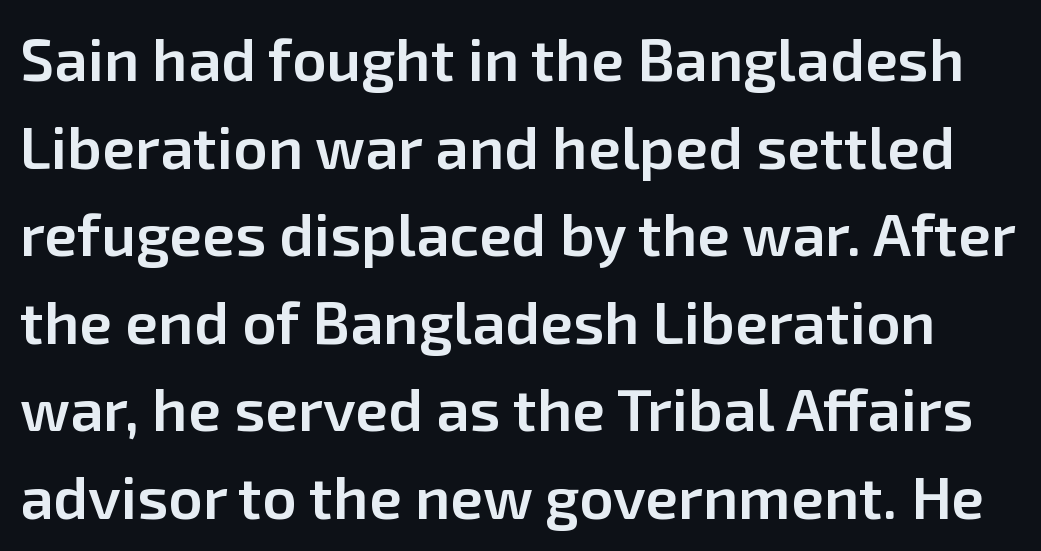
Q: Is the text bold? A: Semi-bold.
Q: Is the text italic (slanted)? A: No, it is upright.
Q: Is the typeface a serif or a sans-serif typeface? A: Sans-serif.
Q: Is the text underlined? A: No.
Q: Is the spacing between letters normal or unusually wide? A: Normal.
Q: Is the spacing between lines tight, normal or loose? A: Normal.
Q: Width (condensed, normal, or wide)? A: Normal.
Q: Stroke contrast? A: Low.
Q: x-height? A: Medium.
Q: Monospaced? A: No.
